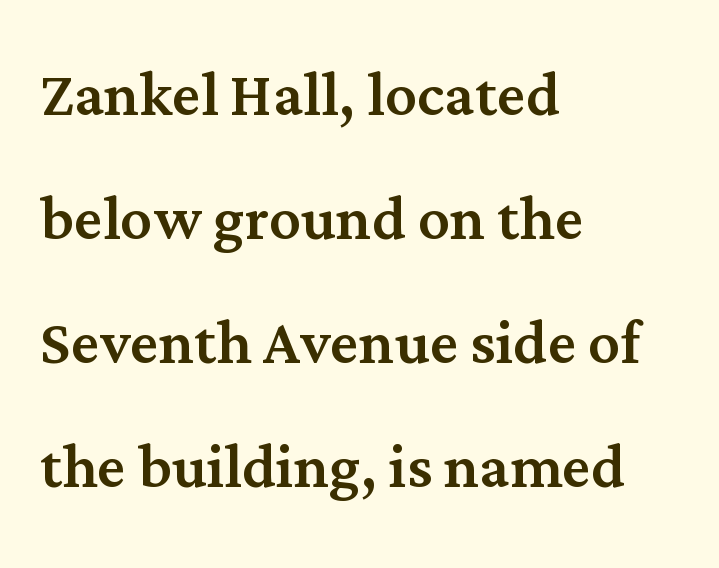
Q: Is the text italic (slanted)? A: No, it is upright.
Q: Is the typeface a serif or a sans-serif typeface? A: Serif.
Q: Is the text underlined? A: No.
Q: How is the paragraph aligned? A: Left-aligned.
Q: Is the spacing between letters normal or unusually wide? A: Normal.
Q: Is the spacing between lines tight, normal or loose? A: Normal.
Q: Width (condensed, normal, or wide)? A: Normal.
Q: Stroke contrast? A: Medium.
Q: x-height? A: Medium.
Q: Monospaced? A: No.
